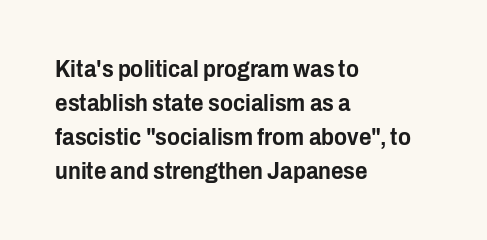
Here the glyphs are tracked normally, forming tight word shapes. A typesetter would call this leading conventional body-copy spacing. Descenders hang freely into open space. Typeset ragged right — the left edge is the straight one. Posture: upright roman.
